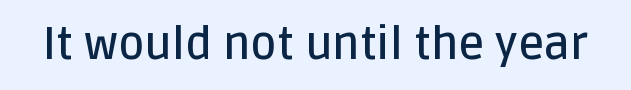
Q: Is the text bold? A: Semi-bold.
Q: Is the text italic (slanted)? A: No, it is upright.
Q: Is the typeface a serif or a sans-serif typeface? A: Sans-serif.
Q: Is the text underlined? A: No.
Q: Is the spacing between letters normal or unusually wide? A: Normal.
Q: Width (condensed, normal, or wide)? A: Normal.
Q: Stroke contrast? A: Low.
Q: x-height? A: Large.
Q: Monospaced? A: No.
